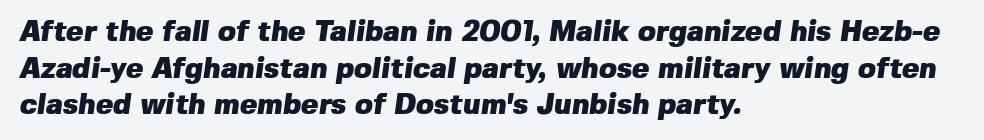
Q: Is the text bold? A: Yes.
Q: Is the typeface a serif or a sans-serif typeface? A: Sans-serif.
Q: Is the text underlined? A: No.
Q: How is the paragraph aligned? A: Left-aligned.
Q: Is the spacing between letters normal or unusually wide? A: Normal.
Q: Is the spacing between lines tight, normal or loose? A: Normal.
Q: Width (condensed, normal, or wide)? A: Normal.
Q: Stroke contrast? A: Low.
Q: x-height? A: Medium.
Q: Monospaced? A: No.
